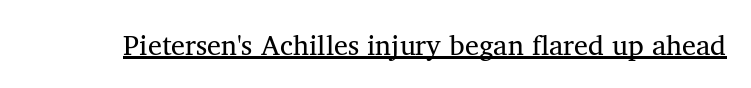
Q: Is the text bold? A: No.
Q: Is the text italic (slanted)? A: No, it is upright.
Q: Is the typeface a serif or a sans-serif typeface? A: Serif.
Q: Is the text underlined? A: Yes.
Q: Is the spacing between letters normal or unusually wide? A: Normal.
Q: Width (condensed, normal, or wide)? A: Normal.
Q: Stroke contrast? A: Medium.
Q: x-height? A: Medium.
Q: Monospaced? A: No.
